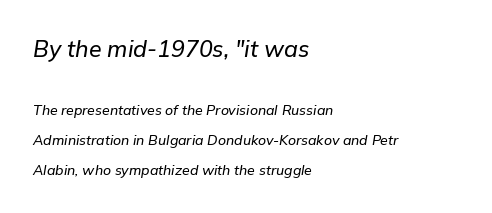
{"italic": "yes", "lean": "right", "slant_degrees": 9, "underline": "no", "align": "left", "line_spacing": "loose", "line_spacing_ratio": 2.13, "letter_spacing": "normal", "letter_spacing_em": 0.0, "larger_block": "first", "size_ratio": 1.64, "glyph_px": 23}
